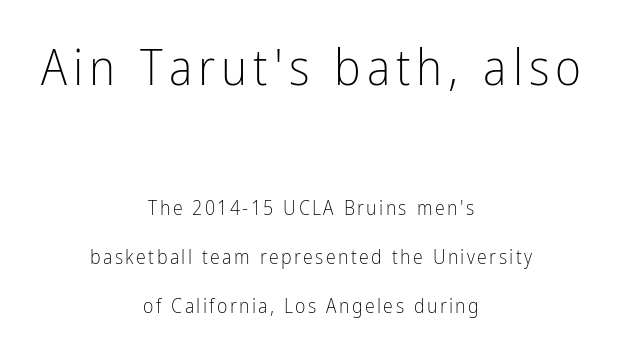
The image shows 50 px light, condensed sans-serif type, upright; set centered, loose line spacing (2.45x), not underlined; the first (top) block is 2.5x larger; low stroke contrast and a medium x-height.
